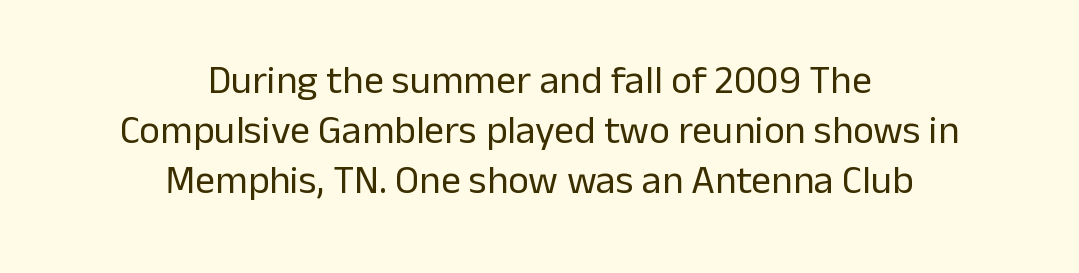
The letters look calm and open, with moderate or lighter stems. Normally led — the rows are evenly, conventionally spaced. You could not count columns in this text — the font is proportionally spaced. Check under the words: just untouched page.
